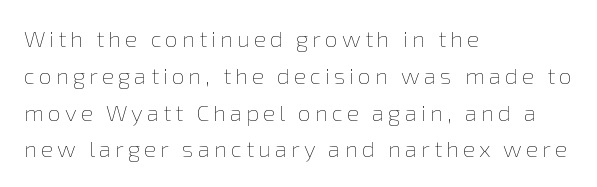
{"italic": "no", "bold": "no", "underline": "no", "align": "left", "line_spacing": "normal", "line_spacing_ratio": 1.6, "glyph_px": 23}
